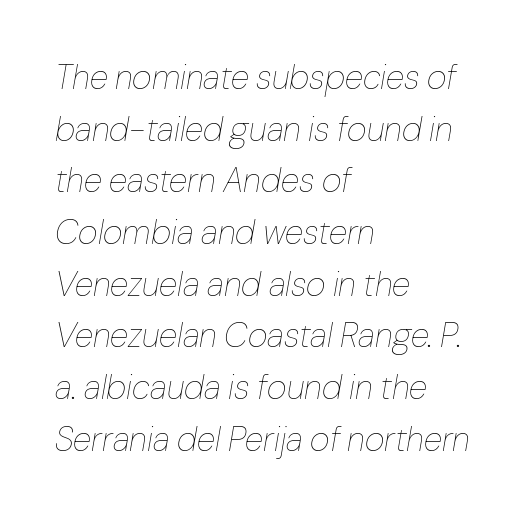
Q: Is the text bold? A: No.
Q: Is the text italic (slanted)? A: Yes, it leans right by about 10 degrees.
Q: Is the text underlined? A: No.
Q: How is the paragraph aligned? A: Left-aligned.
Q: Is the spacing between letters normal or unusually wide? A: Normal.
Q: Is the spacing between lines tight, normal or loose? A: Normal.
Q: Width (condensed, normal, or wide)? A: Normal.
Q: Stroke contrast? A: Low.
Q: x-height? A: Medium.
Q: Monospaced? A: No.
